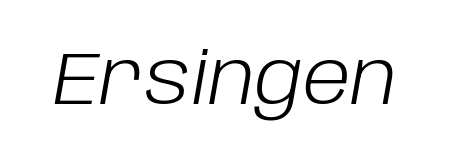
Q: Is the text bold? A: No.
Q: Is the text italic (slanted)? A: Yes, it leans right by about 10 degrees.
Q: Is the text underlined? A: No.
Q: Is the spacing between letters normal or unusually wide? A: Normal.
Q: Width (condensed, normal, or wide)? A: Normal.
Q: Stroke contrast? A: Low.
Q: x-height? A: Large.
Q: Monospaced? A: No.
